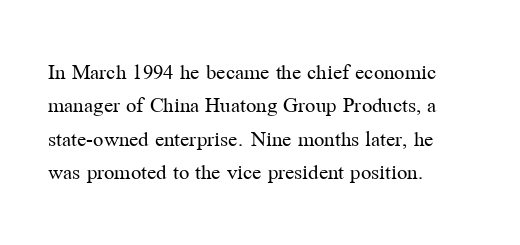
The image shows 23 px text type, upright; set left-aligned, normal line spacing (1.45x), normal letter spacing, not underlined.
